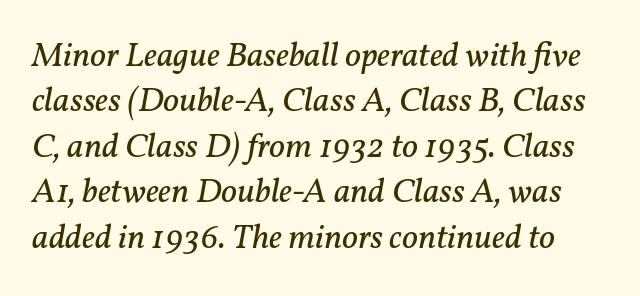
Q: Is the text bold? A: No.
Q: Is the text italic (slanted)? A: Yes, it leans right by about 11 degrees.
Q: Is the typeface a serif or a sans-serif typeface? A: Serif.
Q: Is the text underlined? A: No.
Q: Is the spacing between letters normal or unusually wide? A: Normal.
Q: Is the spacing between lines tight, normal or loose? A: Normal.
Q: Width (condensed, normal, or wide)? A: Normal.
Q: Stroke contrast? A: Low.
Q: x-height? A: Medium.
Q: Monospaced? A: No.
